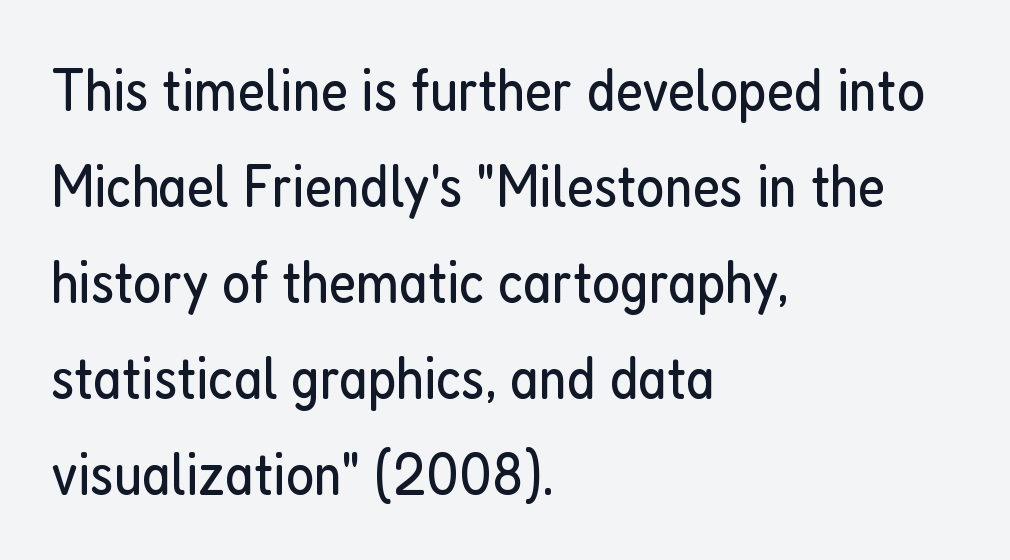
Unmarked baselines from the first word to the last. The type sits square on the baseline with zero lean. The text block is weighted toward the left margin, trailing off unevenly rightward. Stroke thickness stays within the range of a standard reading face or lighter. The rendering keeps characters at their native spacing. Here the designer chose a conventional face with non-uniform glyph widths.
